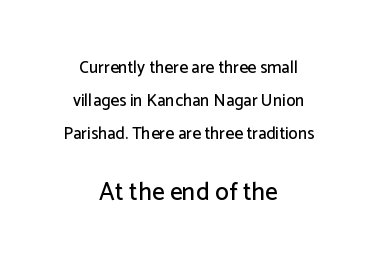
Q: Is the text italic (slanted)? A: No, it is upright.
Q: Is the text underlined? A: No.
Q: How is the paragraph aligned? A: Centered.
Q: Is the spacing between letters normal or unusually wide? A: Normal.
Q: Is the spacing between lines tight, normal or loose? A: Loose.
Q: Which block of text is set in a larger size, the first (top) or the second (bottom)? A: The second (bottom) one.
